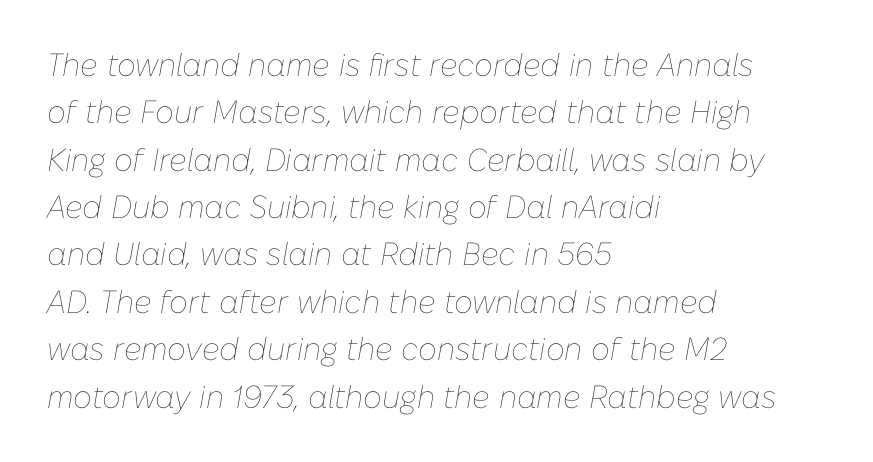
{"italic": "yes", "lean": "right", "slant_degrees": 10, "bold": "no", "weight": "thin", "width": "normal", "stroke_contrast": "low", "x_height": "medium", "monospaced": "no", "underline": "no", "align": "left", "line_spacing": "normal", "line_spacing_ratio": 1.48, "letter_spacing": "normal", "letter_spacing_em": 0.0, "glyph_px": 32}
